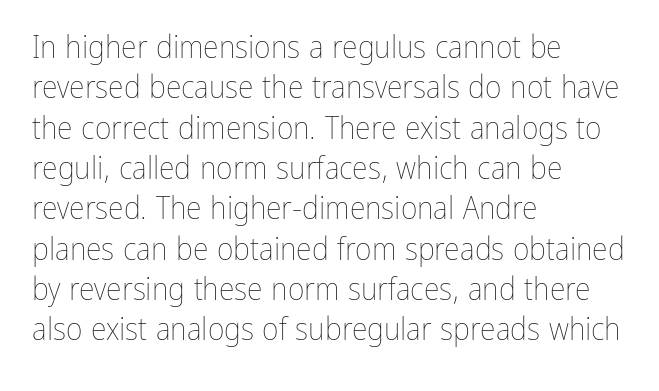
The image shows 32 px thin, condensed type, upright; set left-aligned, normal line spacing (1.26x), normal letter spacing, not underlined; low stroke contrast and a medium x-height.
